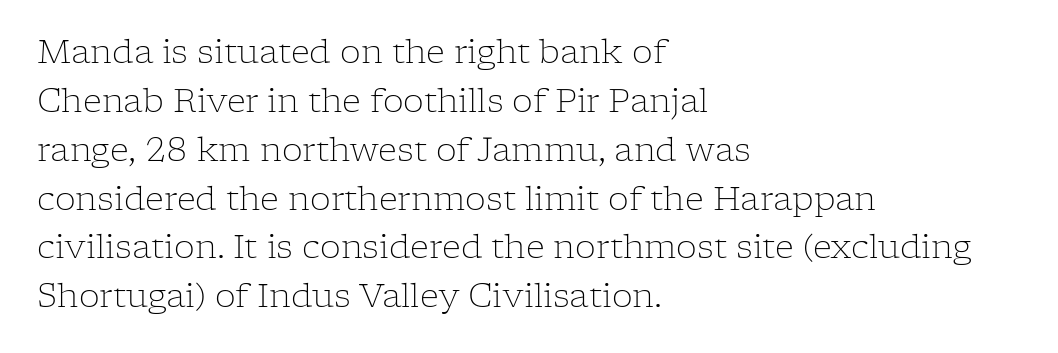
How are the letters spaced? Ordinarily, with no added tracking. You could not count columns in this text — the font is proportionally spaced. A light-to-regular cut is what we see here. Horizontally, the lines are justified to the leading edge only.
